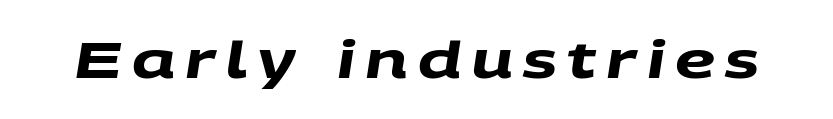
Proportional: the letters do not fall into vertical columns. Chunky letters — that's bold for sure. The glyphs in this specimen are sans serif. The letters are spread apart with noticeably loose tracking. Letters rest on an invisible, unmarked baseline.
